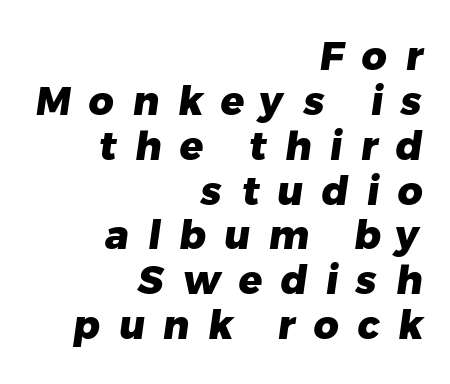
The paragraph shown leans on its right margin. The space between consecutive lines is stingy. Look at the bottom of the vertical strokes: they stop flat, with no serifs. The type is letterspaced generously, with wide tracking. Here the designer chose a conventional face with non-uniform glyph widths.
